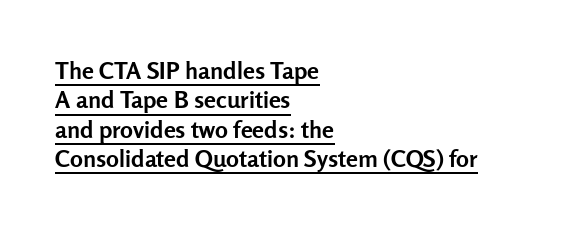
The image shows 24 px bold type, upright; set left-aligned, line spacing 1.22x, normal letter spacing, underlined.
